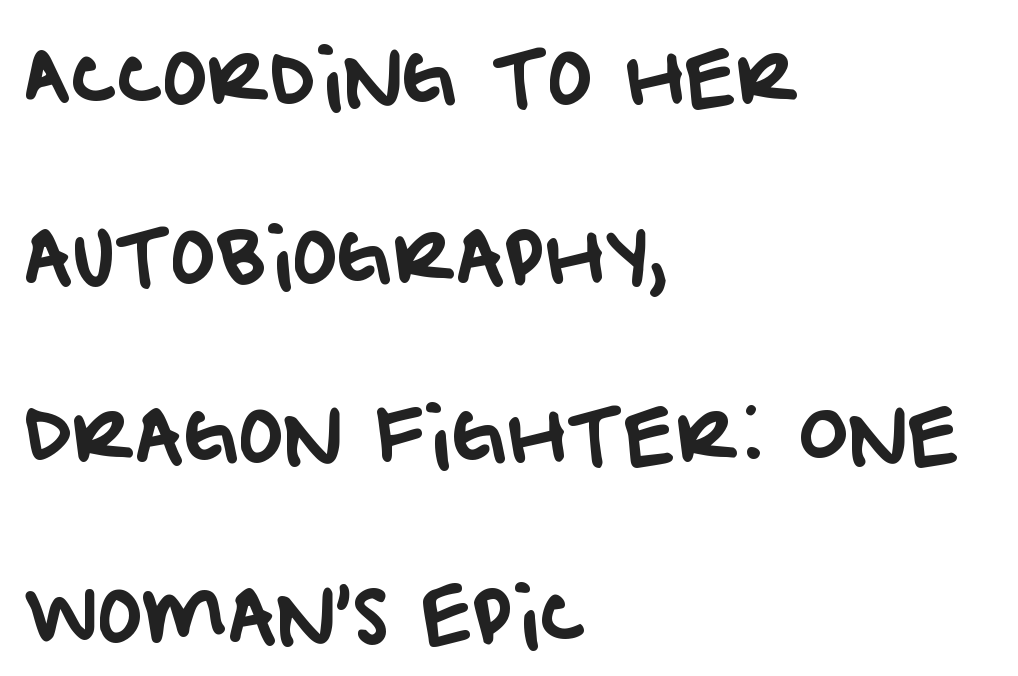
The image shows 75 px sans-serif type; set left-aligned, loose line spacing (2.39x), normal letter spacing, not underlined; low stroke contrast and a large x-height.
